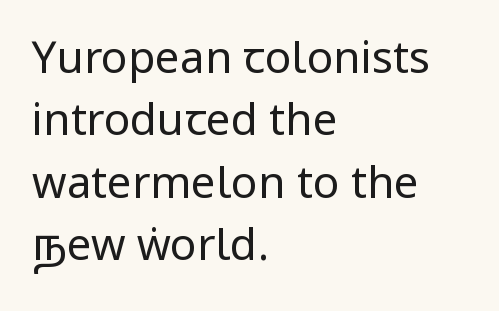
The passage shown is not underscored anywhere. These glyphs show unthickened strokes, regular width or finer. This sample keeps an unexceptional amount of space between lines. The letters advance in unequal steps, a hallmark of proportional type. What stands out about the letter spacing? Nothing — it is the standard amount.
